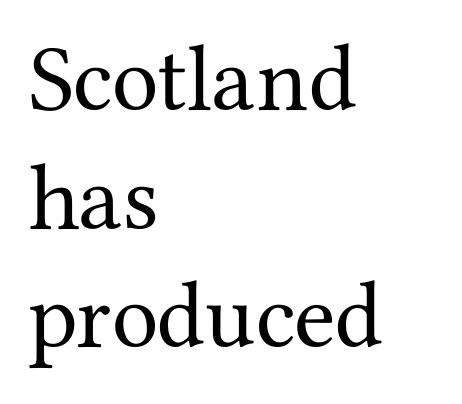
Q: Is the text italic (slanted)? A: No, it is upright.
Q: Is the typeface a serif or a sans-serif typeface? A: Serif.
Q: Is the text underlined? A: No.
Q: How is the paragraph aligned? A: Left-aligned.
Q: Is the spacing between letters normal or unusually wide? A: Normal.
Q: Is the spacing between lines tight, normal or loose? A: Normal.
Q: Width (condensed, normal, or wide)? A: Normal.
Q: Stroke contrast? A: Medium.
Q: x-height? A: Medium.
Q: Monospaced? A: No.
